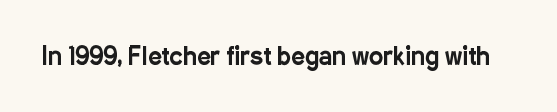
The image shows 24 px text type, upright; set normal letter spacing, not underlined.
